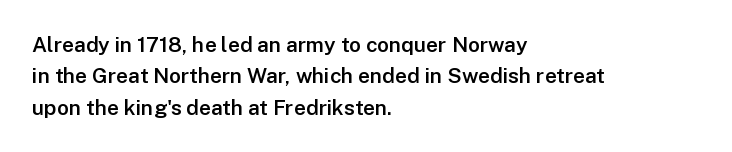
{"italic": "no", "bold": "semi", "underline": "no", "align": "left", "line_spacing": "normal", "line_spacing_ratio": 1.49, "letter_spacing": "normal", "letter_spacing_em": 0.0, "glyph_px": 21}
